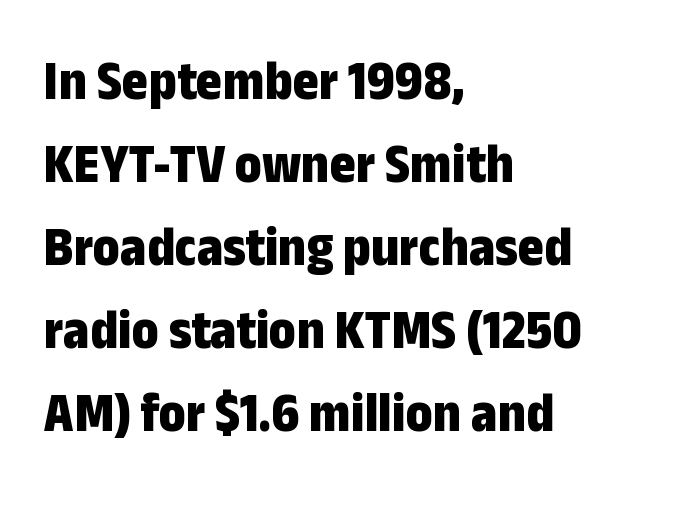
Q: Is the text bold? A: Yes.
Q: Is the text italic (slanted)? A: No, it is upright.
Q: Is the typeface a serif or a sans-serif typeface? A: Sans-serif.
Q: Is the text underlined? A: No.
Q: How is the paragraph aligned? A: Left-aligned.
Q: Is the spacing between letters normal or unusually wide? A: Normal.
Q: Is the spacing between lines tight, normal or loose? A: Normal.
Q: Width (condensed, normal, or wide)? A: Condensed.
Q: Stroke contrast? A: Low.
Q: x-height? A: Medium.
Q: Monospaced? A: No.
